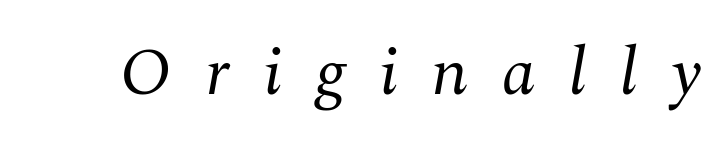
Ink coverage per letter is moderate at most. Students, note that the glyphs here are deliberately spaced far apart. The zone under the glyphs is completely vacant. A typesetter would label this face a serif. Italic? Definitely — the glyphs are oblique. Note the varied advance widths — an 'i' is clearly narrower than an 'm'.
